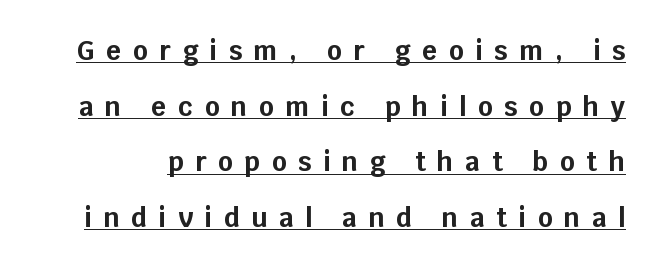
Weight: bold. Emphasis is given by a line drawn under the lettering. The rendering uses a large line-height, opening up the rows. You can tell it's not italic because the verticals are truly vertical.
